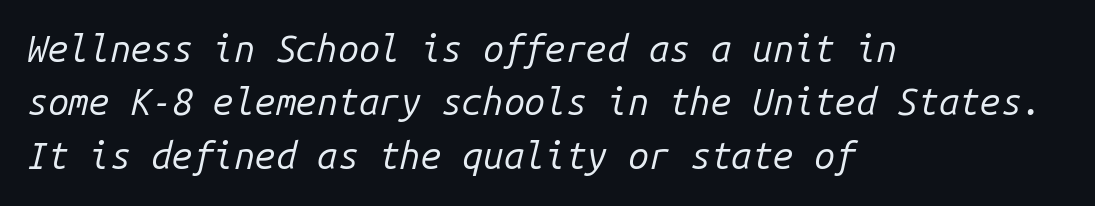
You could count columns in this text — the font is strictly monospaced. Has an underline been added? It has not. Italic? Definitely — the glyphs are oblique. Honestly, the row spacing looks completely unremarkable.
